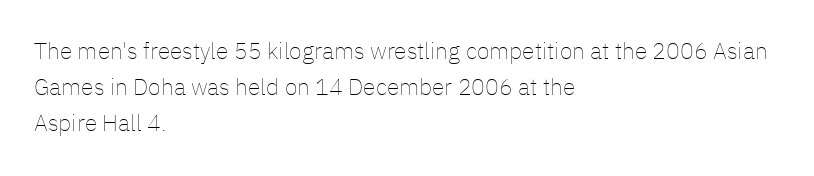
Q: Is the text bold? A: No.
Q: Is the text italic (slanted)? A: No, it is upright.
Q: Is the text underlined? A: No.
Q: How is the paragraph aligned? A: Left-aligned.
Q: Is the spacing between letters normal or unusually wide? A: Normal.
Q: Is the spacing between lines tight, normal or loose? A: Normal.
